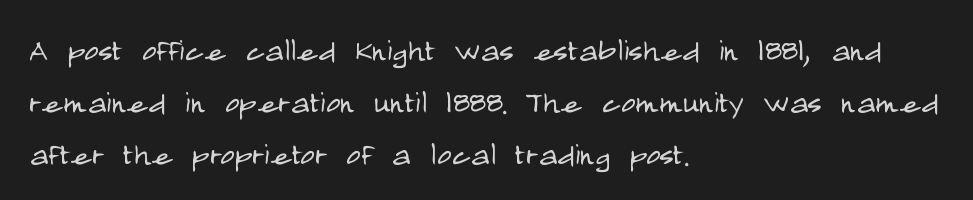
The image shows 39 px light, condensed sans-serif type, upright; set left-aligned, normal line spacing (1.33x), normal letter spacing, not underlined; low stroke contrast and a large x-height.
